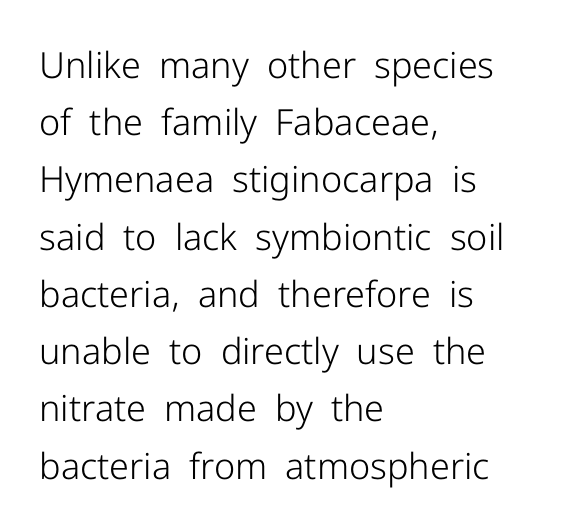
{"serif": "no", "italic": "no", "bold": "no", "weight": "light", "width": "normal", "stroke_contrast": "low", "x_height": "medium", "monospaced": "no", "underline": "no", "align": "left", "line_spacing": "normal", "line_spacing_ratio": 1.59, "letter_spacing": "normal", "letter_spacing_em": 0.0, "glyph_px": 36}
